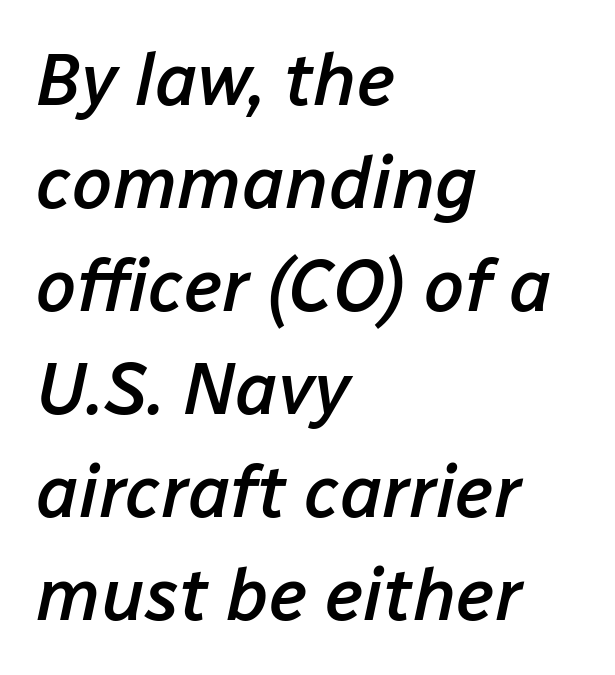
Q: Is the text bold? A: Semi-bold.
Q: Is the text italic (slanted)? A: Yes, it leans right by about 12 degrees.
Q: Is the text underlined? A: No.
Q: How is the paragraph aligned? A: Left-aligned.
Q: Is the spacing between letters normal or unusually wide? A: Normal.
Q: Is the spacing between lines tight, normal or loose? A: Normal.
Q: Width (condensed, normal, or wide)? A: Normal.
Q: Stroke contrast? A: Low.
Q: x-height? A: Medium.
Q: Monospaced? A: No.
